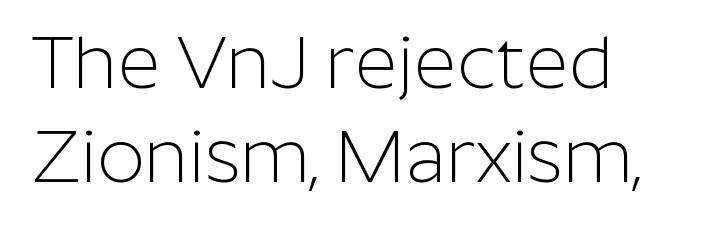
{"serif": "no", "italic": "no", "bold": "no", "weight": "light", "width": "normal", "stroke_contrast": "low", "x_height": "medium", "monospaced": "no", "underline": "no", "align": "left", "line_spacing": "normal", "line_spacing_ratio": 1.27, "letter_spacing": "normal", "letter_spacing_em": 0.0, "glyph_px": 74}
